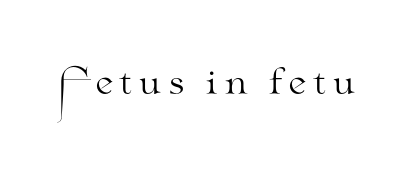
The weight would be labelled regular, book, light, or lighter still. Ordinary non-slanted type is in use. Serif or sans? Serif — the stroke terminals have little feet. Descender tails drop into unmarked territory.
